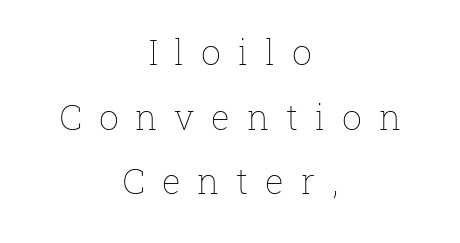
Unlike italic type, these characters show no tilt at all. The rendering uses natural spacing where letterforms have individual widths. The passage shown is not bold in any degree. The lines in this sample share a center point and differ in where they start and stop. Honestly, the letter spacing is so wide it's the main thing you notice. Honestly, there is no underline to notice here at all.
